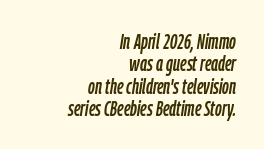
Leading is clearly below the norm, producing a dense column. Compared with a flush-left layout, this one pins lines to the opposite, right side. An italicized treatment has been applied to the whole sample. Is the letter spacing exaggerated? No — it looks like the ordinary default. The string is rendered with underlining switched off.
